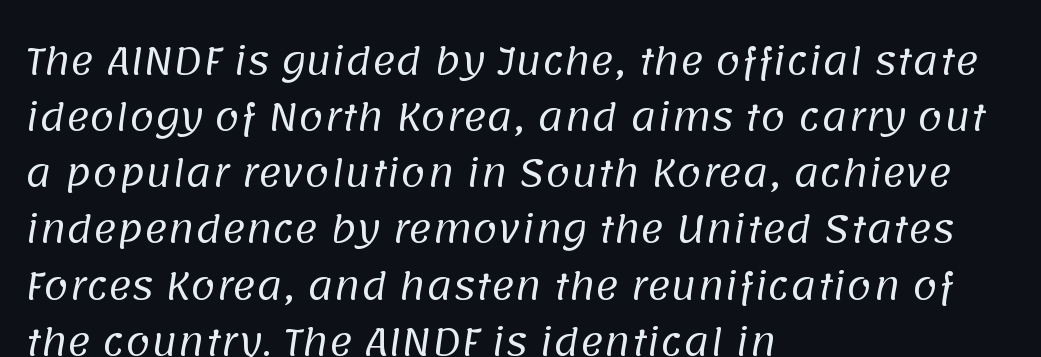
Q: Is the text bold? A: No.
Q: Is the typeface a serif or a sans-serif typeface? A: Sans-serif.
Q: Is the text underlined? A: No.
Q: How is the paragraph aligned? A: Left-aligned.
Q: Is the spacing between letters normal or unusually wide? A: Normal.
Q: Is the spacing between lines tight, normal or loose? A: Normal.
Q: Width (condensed, normal, or wide)? A: Normal.
Q: Stroke contrast? A: Low.
Q: x-height? A: Large.
Q: Monospaced? A: No.
